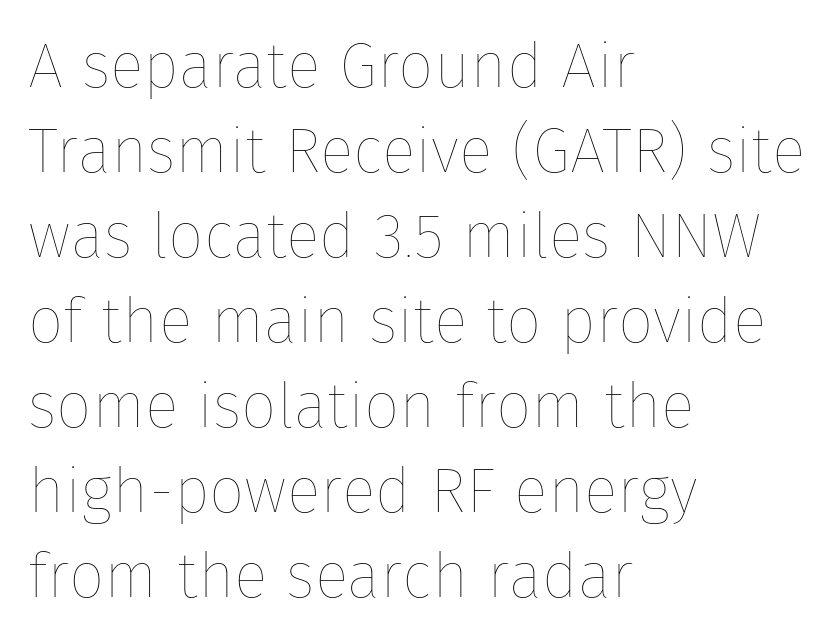
Just letters on the line, the space beneath them empty. Characters follow at the spacing the type designer built in. Successive baselines arrive at the customary interval. A typesetter would call this proportional, since set widths differ per character. Style check: upright.
